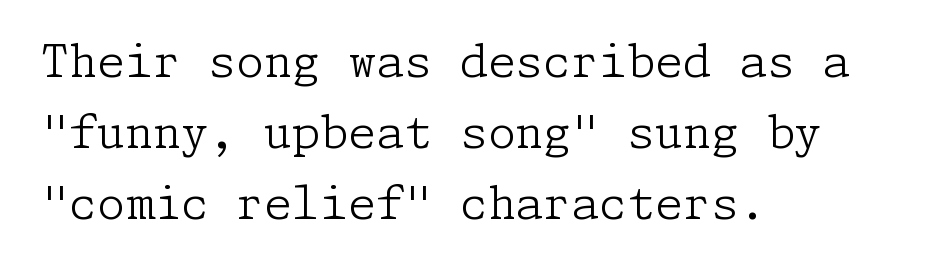
{"serif": "yes", "italic": "no", "bold": "no", "weight": "light", "width": "normal", "stroke_contrast": "low", "x_height": "medium", "underline": "no", "align": "left", "line_spacing": "normal", "line_spacing_ratio": 1.58, "letter_spacing": "normal", "letter_spacing_em": 0.0, "glyph_px": 45}
